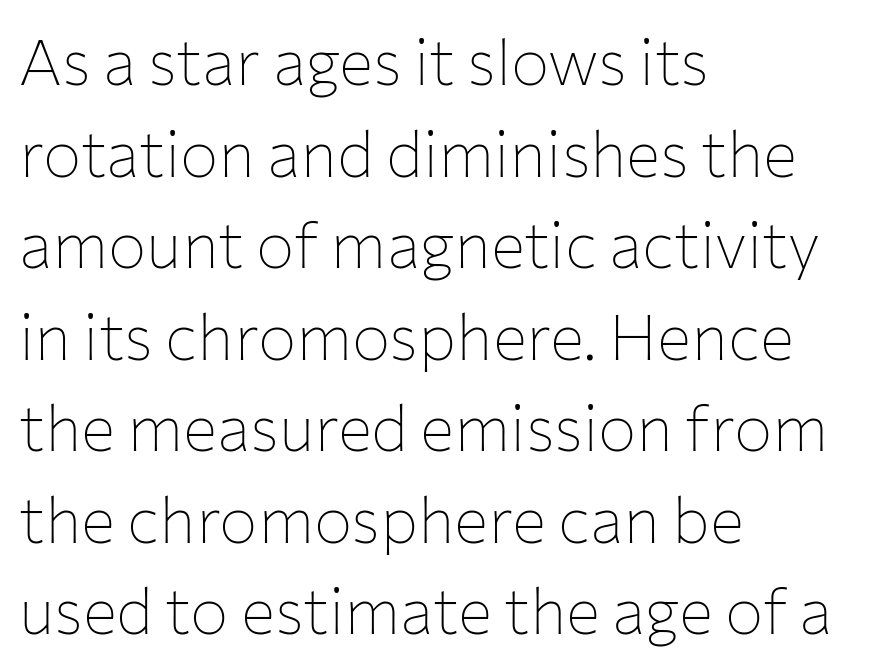
Q: Is the text bold? A: No.
Q: Is the text italic (slanted)? A: No, it is upright.
Q: Is the typeface a serif or a sans-serif typeface? A: Sans-serif.
Q: Is the text underlined? A: No.
Q: How is the paragraph aligned? A: Left-aligned.
Q: Is the spacing between letters normal or unusually wide? A: Normal.
Q: Is the spacing between lines tight, normal or loose? A: Normal.
Q: Width (condensed, normal, or wide)? A: Normal.
Q: Stroke contrast? A: Low.
Q: x-height? A: Medium.
Q: Monospaced? A: No.
